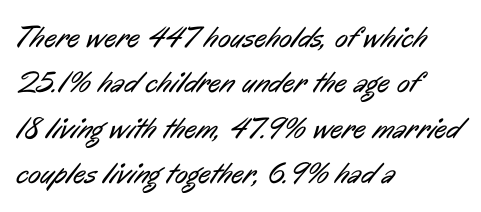
{"serif": "no", "bold": "no", "weight": "regular", "width": "condensed", "stroke_contrast": "low", "x_height": "medium", "monospaced": "no", "underline": "no", "align": "left", "line_spacing": "normal", "line_spacing_ratio": 1.51, "letter_spacing": "normal", "letter_spacing_em": 0.0, "glyph_px": 30}
